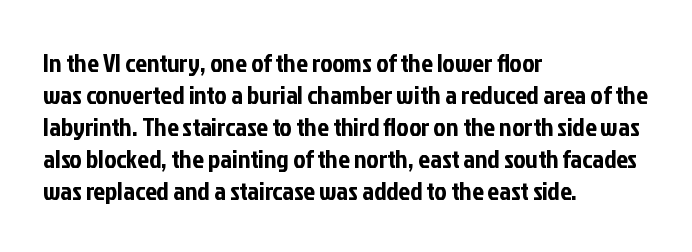
Q: Is the text italic (slanted)? A: No, it is upright.
Q: Is the text underlined? A: No.
Q: How is the paragraph aligned? A: Left-aligned.
Q: Is the spacing between letters normal or unusually wide? A: Normal.
